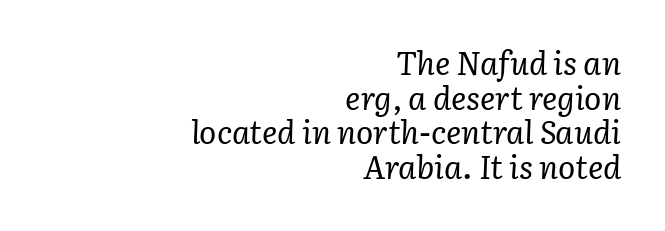
Q: Is the text bold? A: No.
Q: Is the text italic (slanted)? A: Yes, it leans right by about 3 degrees.
Q: Is the typeface a serif or a sans-serif typeface? A: Serif.
Q: Is the text underlined? A: No.
Q: How is the paragraph aligned? A: Right-aligned.
Q: Is the spacing between letters normal or unusually wide? A: Normal.
Q: Is the spacing between lines tight, normal or loose? A: Tight.
Q: Width (condensed, normal, or wide)? A: Normal.
Q: Stroke contrast? A: Low.
Q: x-height? A: Medium.
Q: Monospaced? A: No.
